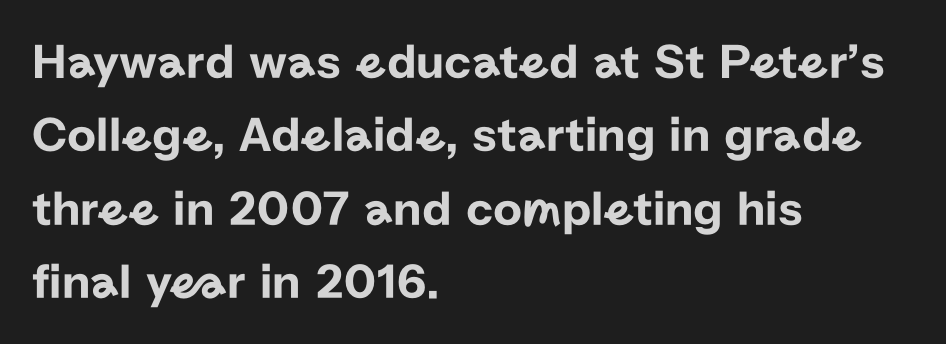
Spacing verdict: proportional, widths tailored to each character. Short note: letters normally spaced. Every row of glyphs begins at an identical x-position on the left. To sum up the face: it is a sans, with no serifs.
